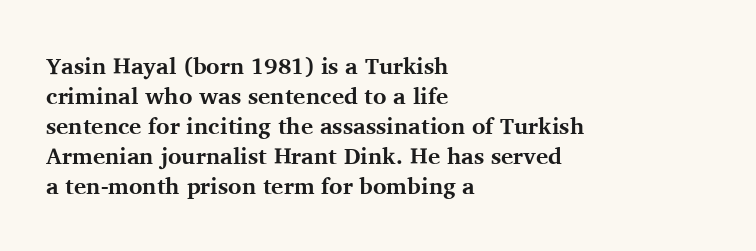
{"italic": "no", "bold": "yes", "underline": "no", "align": "left", "line_spacing": "normal", "line_spacing_ratio": 1.3, "letter_spacing": "normal", "letter_spacing_em": 0.0, "glyph_px": 23}
